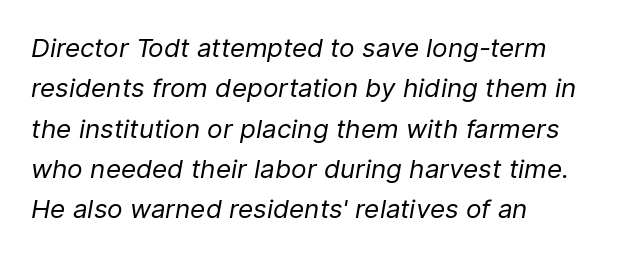
The image shows 26 px text type, italic (leaning right); set left-aligned, normal line spacing (1.55x), normal letter spacing, not underlined.
